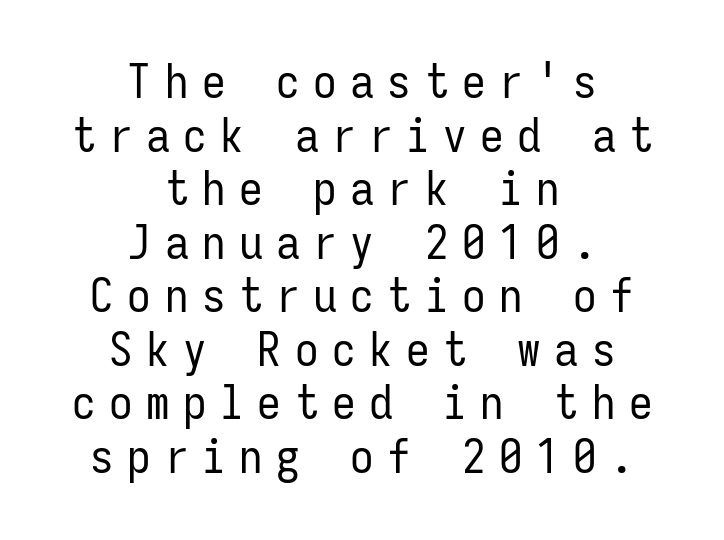
The image shows 47 px regular-weight, condensed sans-serif type, upright, monospaced; set centered, tight line spacing (1.14x), unusually wide letter spacing (+0.29 em), not underlined; low stroke contrast and a medium x-height.
